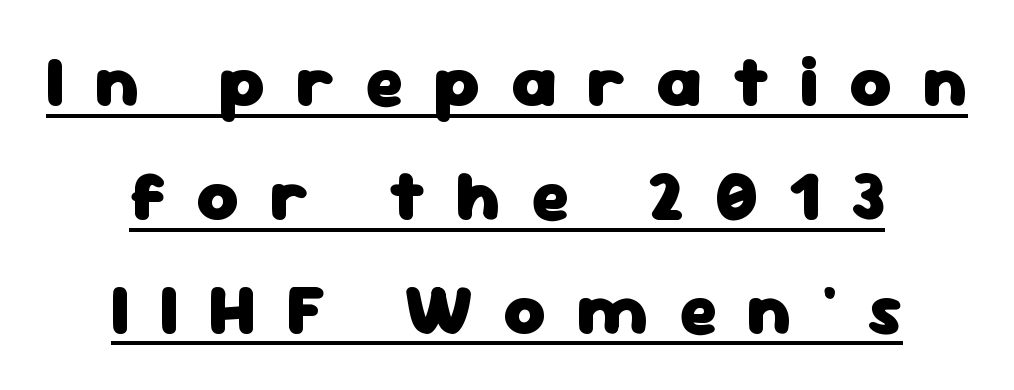
A roman cut, with each character standing at attention. The line-height multiplier appears to be the usual default. This rendering features underlined lettering. Look at the tracking — it's clearly loosened, letters drifting apart. The text was rendered using a sans face with plain stroke endings. Character widths vary here, with narrow letters taking less room than wide ones.
